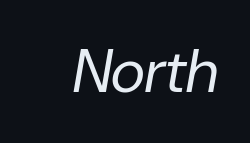
The image shows 60 px regular-weight type, italic (leaning right); set normal letter spacing, not underlined; low stroke contrast and a medium x-height.
